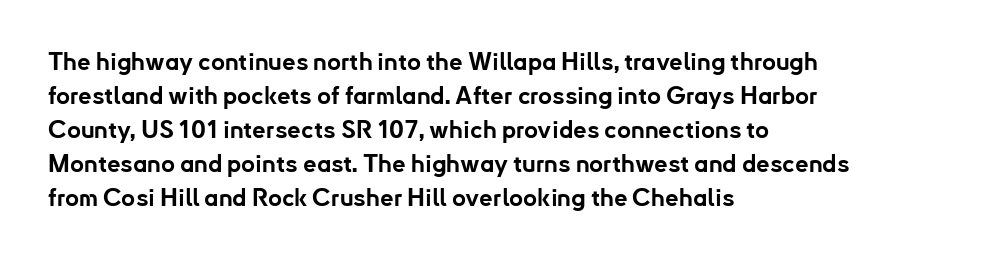
The image shows 24 px bold type, upright; set left-aligned, normal line spacing (1.42x), normal letter spacing, not underlined.
